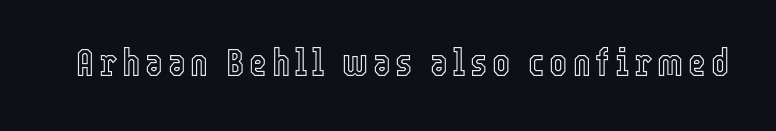
{"italic": "no", "width": "condensed", "x_height": "medium", "monospaced": "no", "underline": "no", "glyph_px": 38}
